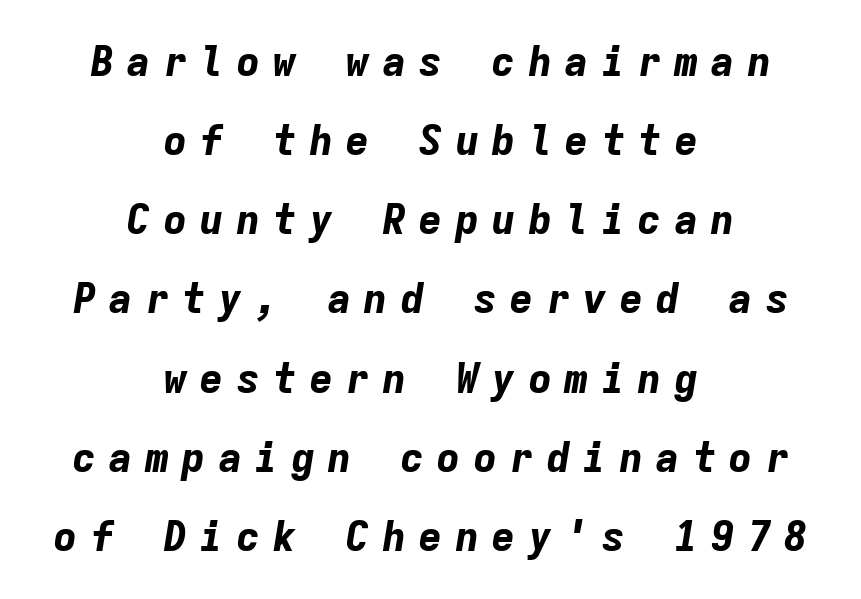
Plain, unruled lines of type. Note the uniform advance width — an 'i' takes as much space as an 'm'. Every row of glyphs is offset so its center matches the block's center. Notice how thick the strokes are: this is what a full bold looks like.
